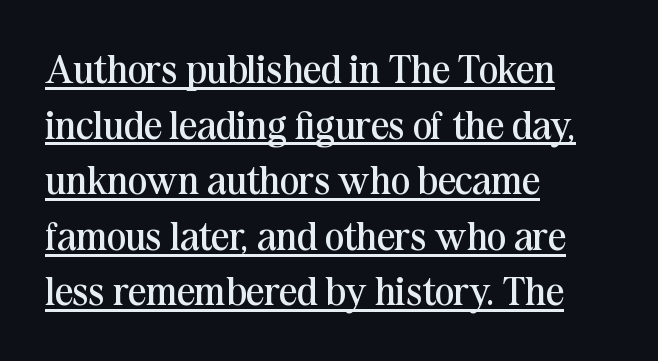
{"serif": "yes", "italic": "no", "bold": "no", "weight": "regular", "width": "normal", "stroke_contrast": "medium", "x_height": "medium", "monospaced": "no", "underline": "yes", "align": "left", "line_spacing": "normal", "line_spacing_ratio": 1.39, "letter_spacing": "normal", "letter_spacing_em": 0.0, "glyph_px": 40}
